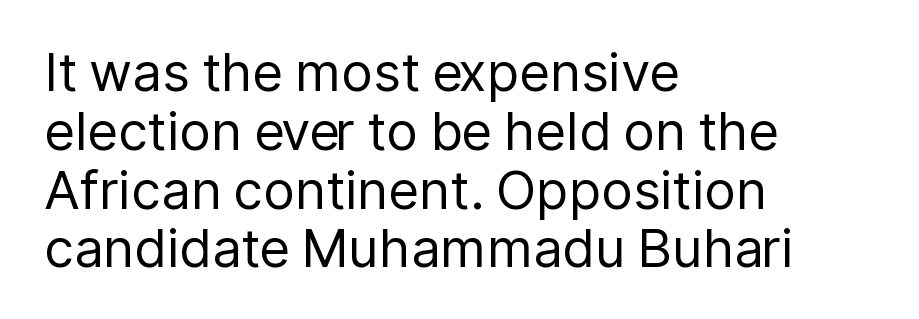
The image shows 53 px regular-weight sans-serif type, upright; set left-aligned, tight line spacing (1.11x), normal letter spacing, not underlined; low stroke contrast and a medium x-height.
